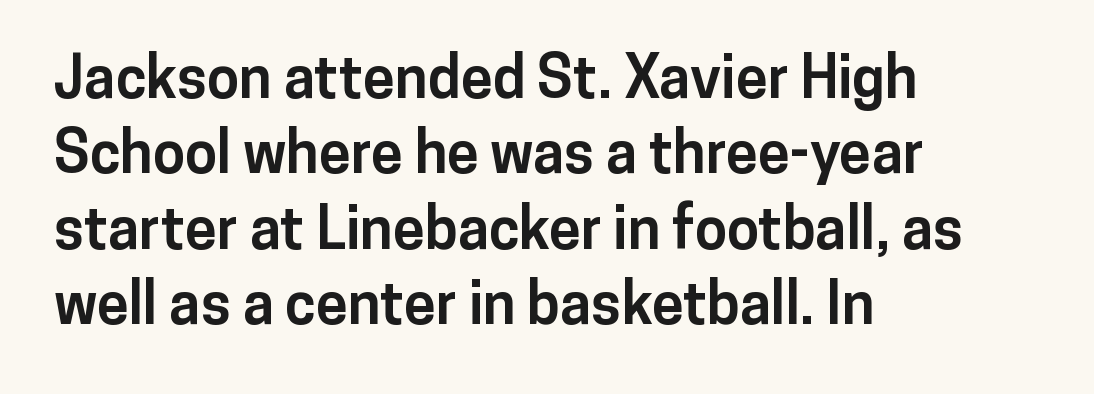
Lines of text with bare space underneath. Look at the stroke-to-counter ratio: heavy, a bold. A classic flush-left, rag-right setting is used for this passage. This rendering leaves character spacing at its baseline value.
